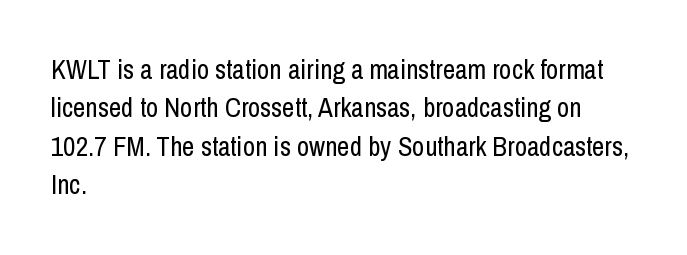
{"italic": "no", "bold": "no", "underline": "no", "align": "left", "line_spacing": "normal", "line_spacing_ratio": 1.42, "letter_spacing": "normal", "letter_spacing_em": 0.0, "glyph_px": 27}
